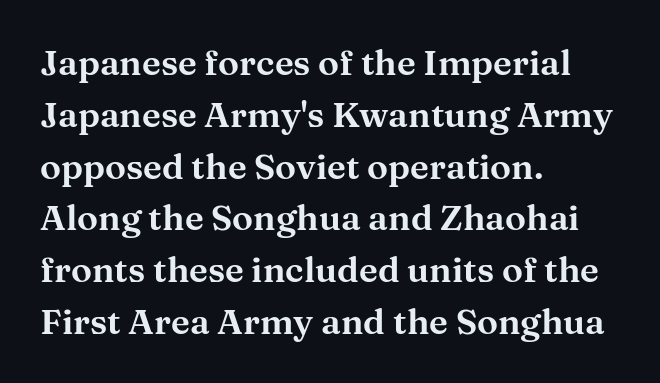
Posture: upright roman. Does extra space separate the letters? No, they use regular spacing. The face used here is proportionally spaced, like ordinary book or web type. Line spacing here is normal.
